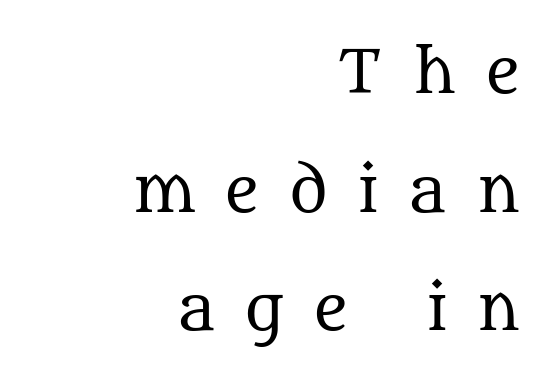
{"serif": "yes", "italic": "no", "bold": "no", "weight": "regular", "width": "normal", "stroke_contrast": "medium", "x_height": "large", "monospaced": "no", "underline": "no", "align": "right", "line_spacing": "loose", "line_spacing_ratio": 2.01, "letter_spacing": "wide", "letter_spacing_em": 0.5, "glyph_px": 59}
